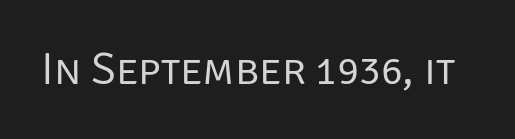
The image shows 45 px regular-weight sans-serif type, upright; set normal letter spacing, not underlined; low stroke contrast and a large x-height.
